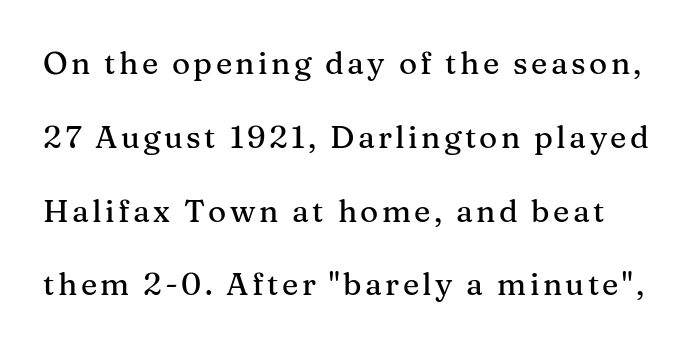
{"serif": "yes", "italic": "no", "width": "normal", "stroke_contrast": "medium", "x_height": "medium", "monospaced": "no", "underline": "no", "line_spacing": "loose", "line_spacing_ratio": 2.38, "glyph_px": 31}
